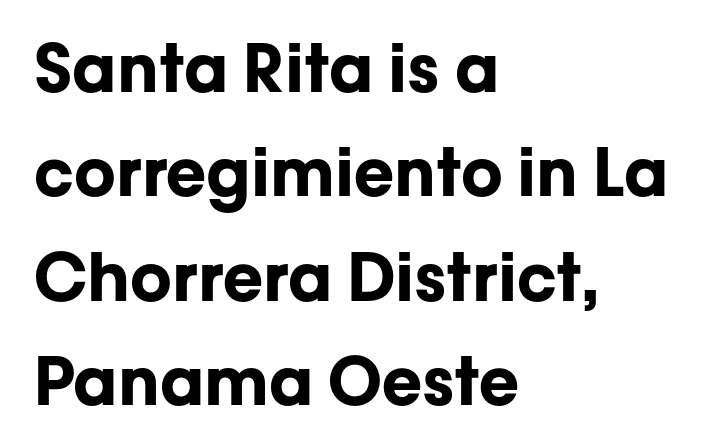
{"serif": "no", "italic": "no", "bold": "yes", "weight": "bold", "width": "normal", "stroke_contrast": "low", "x_height": "medium", "monospaced": "no", "underline": "no", "align": "left", "line_spacing": "normal", "line_spacing_ratio": 1.58, "letter_spacing": "normal", "letter_spacing_em": 0.0, "glyph_px": 66}
